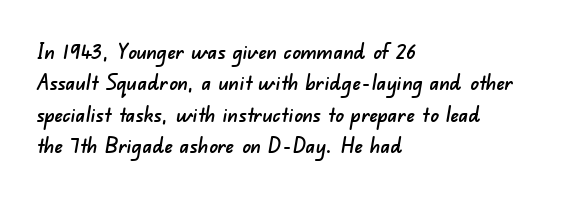
Underlining? Definitely not there. Nobody touched the tracking dial on this one. Where is the straight margin? On the left. Leading: standard.
